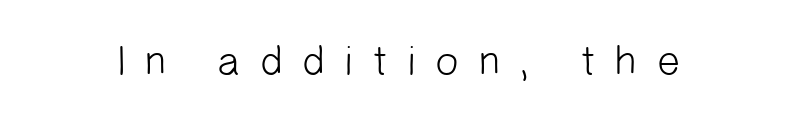
{"serif": "no", "bold": "no", "weight": "light", "width": "normal", "stroke_contrast": "low", "x_height": "medium", "monospaced": "no", "underline": "no", "letter_spacing": "wide", "letter_spacing_em": 0.43, "glyph_px": 42}
